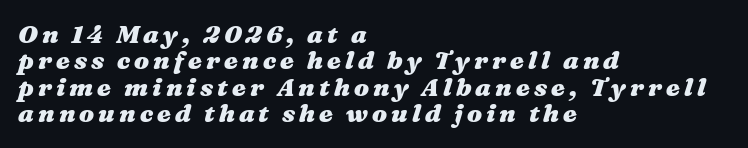
{"italic": "yes", "lean": "right", "slant_degrees": 16, "bold": "yes", "underline": "no", "align": "left", "line_spacing": "tight", "line_spacing_ratio": 1.06, "glyph_px": 25}
